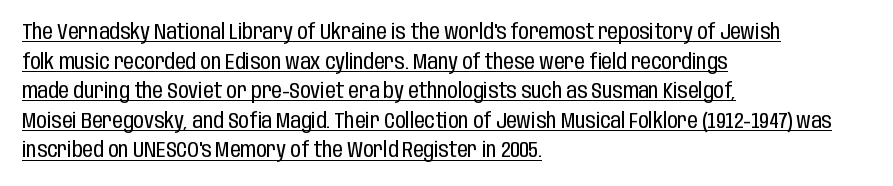
Glyph-to-glyph distance matches everyday printed text. Unbolded letterforms with no extra heft. This is underlined copy, the kind a proofreader might mark for attention. The axis of the letterforms is exactly vertical. Regarding leading, the lines here are spaced in the standard way.
